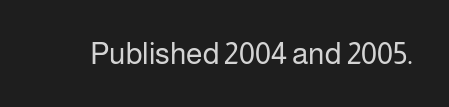
Q: Is the text bold? A: No.
Q: Is the text italic (slanted)? A: No, it is upright.
Q: Is the typeface a serif or a sans-serif typeface? A: Sans-serif.
Q: Is the text underlined? A: No.
Q: Is the spacing between letters normal or unusually wide? A: Normal.
Q: Width (condensed, normal, or wide)? A: Normal.
Q: Stroke contrast? A: Low.
Q: x-height? A: Medium.
Q: Monospaced? A: No.
